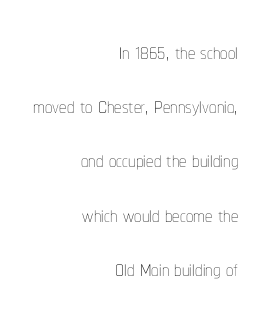
Nobody drew a line under any word here. The rendering keeps characters at their native spacing. Does the copy run flush right? Yes — the right margin is perfectly even. A light-to-regular cut is what we see here.
